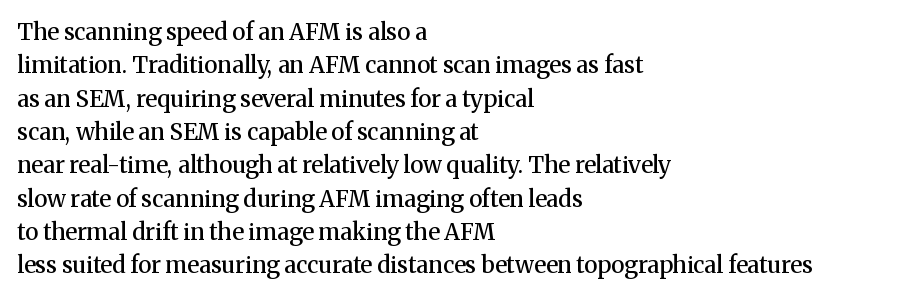
The line-height multiplier appears to be the usual default. The type is set solid horizontally, with unmodified tracking. This rendering uses left alignment, leaving the right contour irregular. Posture: vertical. Underlining? Definitely not there. The sample has been set in demibold, a notch under bold.
